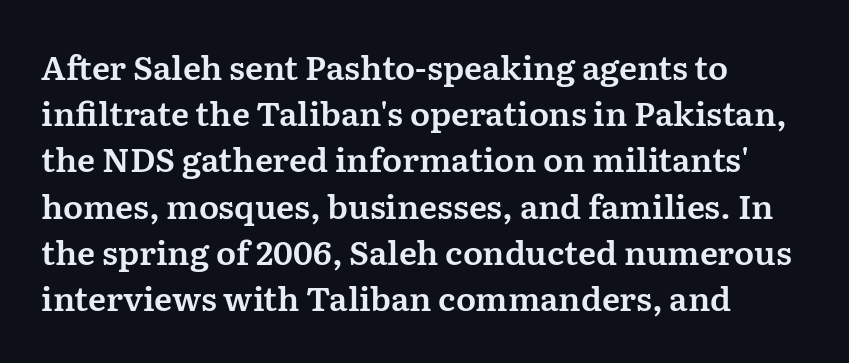
A classic flush-left, rag-right setting is used for this passage. If you drew a line through each stem, it would be perfectly vertical. Character widths vary here, with narrow letters taking less room than wide ones. Bare-footed words on every line.
